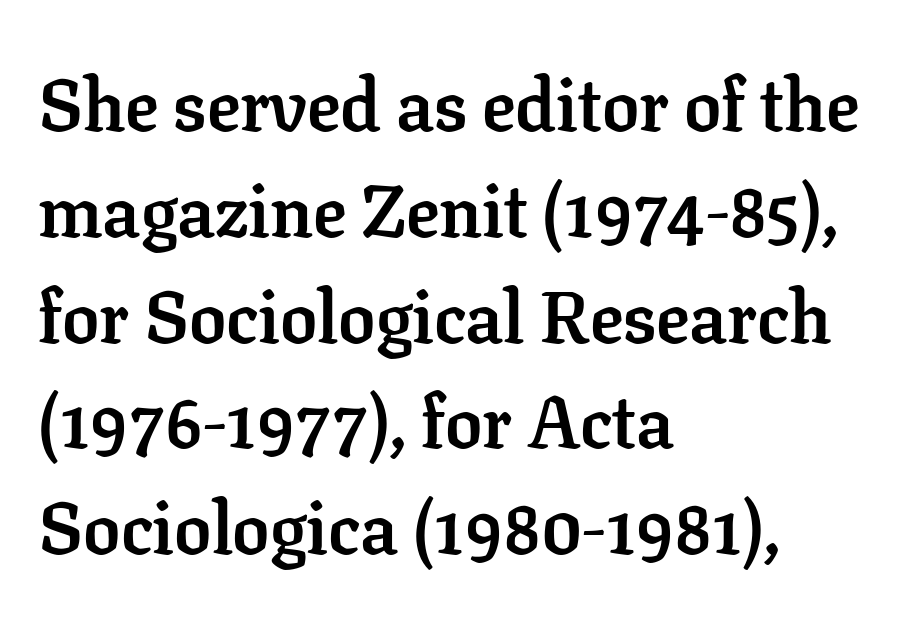
{"serif": "yes", "italic": "no", "bold": "yes", "weight": "semibold", "width": "normal", "stroke_contrast": "low", "x_height": "medium", "monospaced": "no", "underline": "no", "align": "left", "line_spacing": "normal", "line_spacing_ratio": 1.43, "letter_spacing": "normal", "letter_spacing_em": 0.0, "glyph_px": 74}
